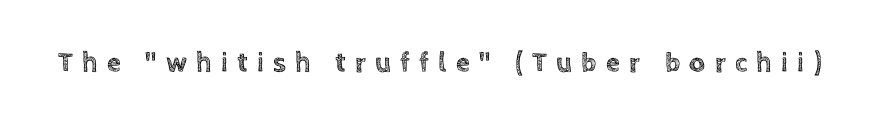
The image shows 28 px text type, upright; set unusually wide letter spacing (+0.33 em), not underlined; a large x-height.
